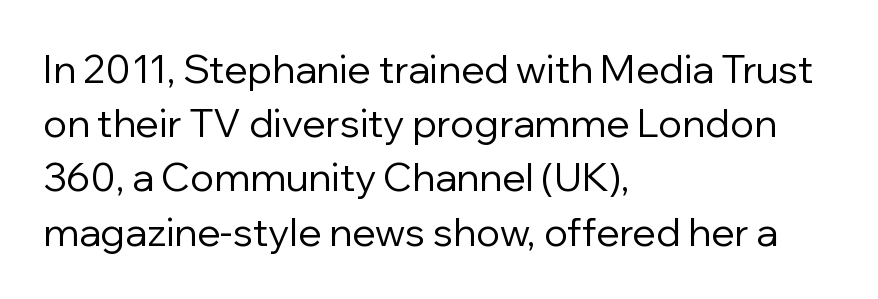
{"serif": "no", "italic": "no", "bold": "no", "weight": "regular", "width": "normal", "stroke_contrast": "low", "x_height": "medium", "monospaced": "no", "underline": "no", "align": "left", "line_spacing": "normal", "line_spacing_ratio": 1.39, "letter_spacing": "normal", "letter_spacing_em": 0.0, "glyph_px": 39}
